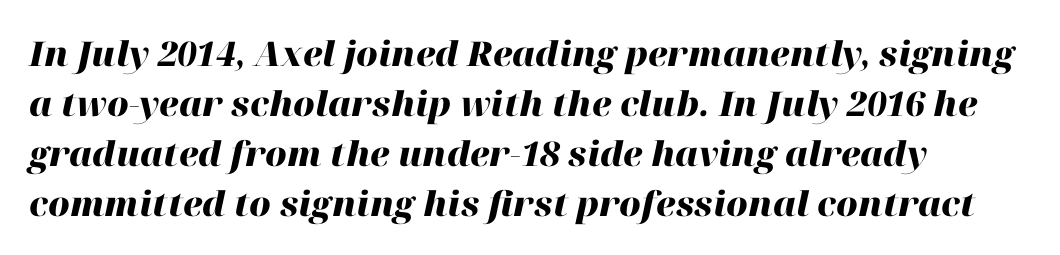
{"italic": "yes", "lean": "right", "slant_degrees": 12, "bold": "yes", "weight": "heavy", "width": "normal", "stroke_contrast": "high", "x_height": "medium", "monospaced": "no", "underline": "no", "align": "left", "line_spacing": "normal", "line_spacing_ratio": 1.47, "letter_spacing": "normal", "letter_spacing_em": 0.0, "glyph_px": 34}
